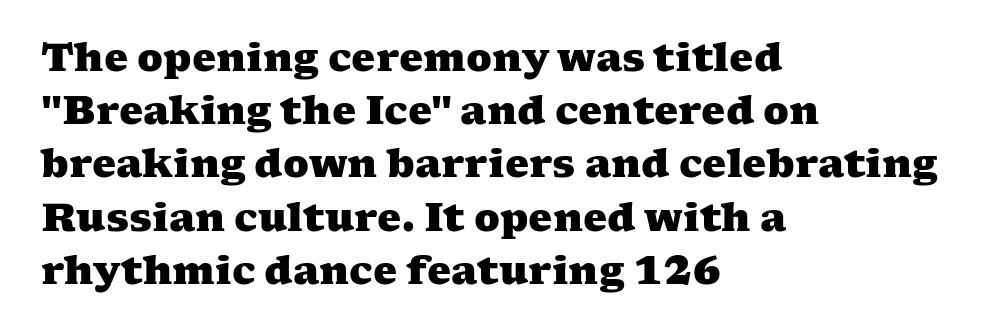
{"serif": "yes", "bold": "yes", "weight": "heavy", "width": "wide", "stroke_contrast": "medium", "x_height": "medium", "monospaced": "no", "underline": "no", "align": "left", "line_spacing": "normal", "line_spacing_ratio": 1.4, "letter_spacing": "normal", "letter_spacing_em": 0.0, "glyph_px": 38}
